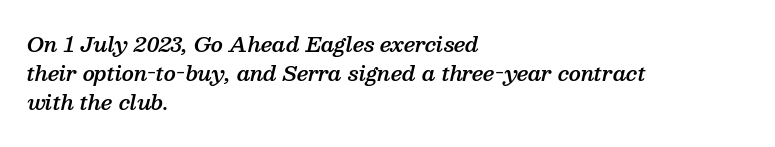
The image shows 20 px text type, italic (leaning right); set left-aligned, normal line spacing (1.46x), normal letter spacing, not underlined.
